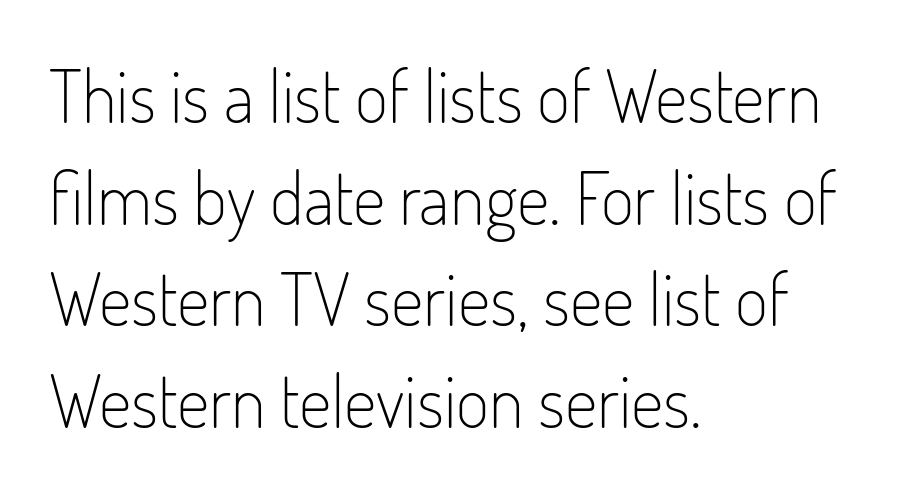
{"serif": "no", "italic": "no", "bold": "no", "weight": "light", "width": "condensed", "stroke_contrast": "low", "x_height": "small", "monospaced": "no", "underline": "no", "align": "left", "line_spacing": "normal", "line_spacing_ratio": 1.41, "letter_spacing": "normal", "letter_spacing_em": 0.0, "glyph_px": 72}
